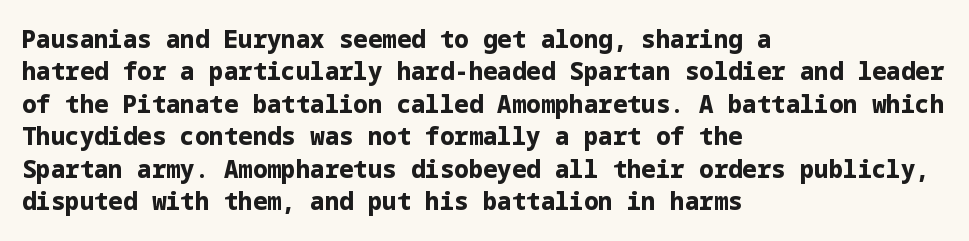
Whoever set this chose a conventional vertical rhythm. Emphasis by weight is at full strength: bold. The setting favours the left margin, as ordinary paragraphs usually do. Glance below the letters and you will spot only blank space. Rendered with straight, roman letterforms.
